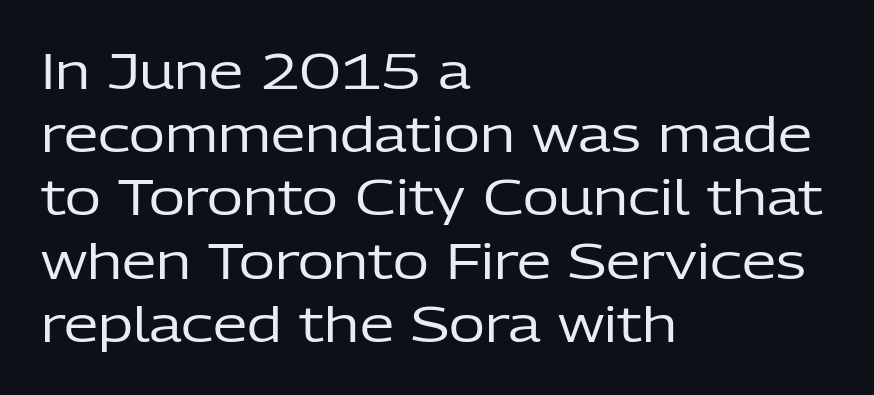
Q: Is the text bold? A: No.
Q: Is the text italic (slanted)? A: No, it is upright.
Q: Is the typeface a serif or a sans-serif typeface? A: Sans-serif.
Q: Is the text underlined? A: No.
Q: How is the paragraph aligned? A: Left-aligned.
Q: Is the spacing between letters normal or unusually wide? A: Normal.
Q: Is the spacing between lines tight, normal or loose? A: Normal.
Q: Width (condensed, normal, or wide)? A: Normal.
Q: Stroke contrast? A: Low.
Q: x-height? A: Medium.
Q: Monospaced? A: No.
